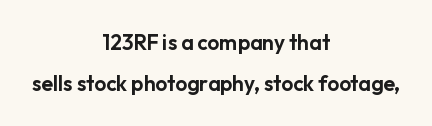
Inter-character spacing is left at the font's built-in metrics. The passage shown stacks its lines with a broad gap. Rendered with straight, roman letterforms. The area under the type is left untouched. If you folded the block vertically in half, each line would mirror itself in length.
